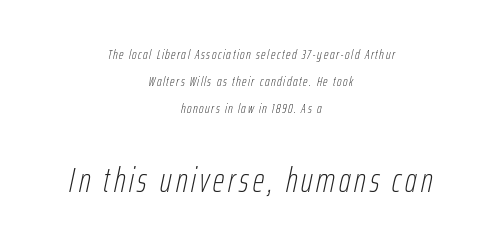
The image shows 35 px thin, condensed type, italic (leaning right); set centered, loose line spacing (1.94x), not underlined; the second (bottom) block is 2.5x larger; low stroke contrast and a medium x-height.
